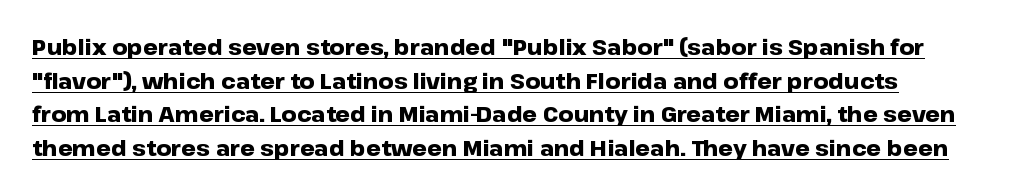
The image shows 21 px bold type, upright; set normal line spacing (1.6x), normal letter spacing, underlined.
